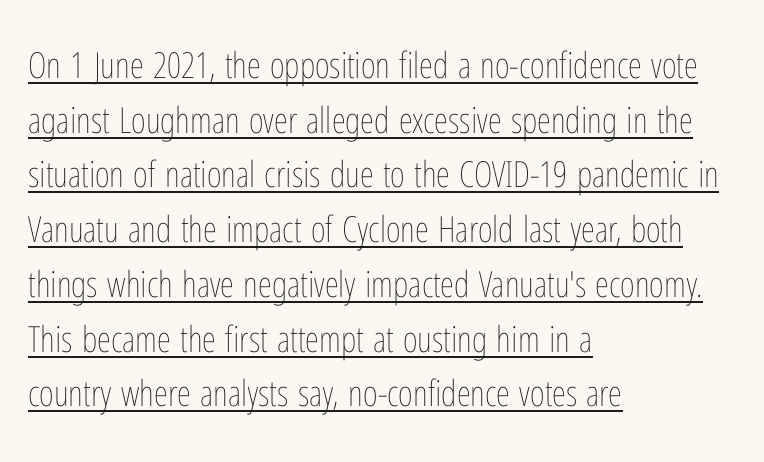
The image shows 36 px thin, condensed type, upright; set left-aligned, normal line spacing (1.52x), normal letter spacing, underlined; low stroke contrast and a medium x-height.
